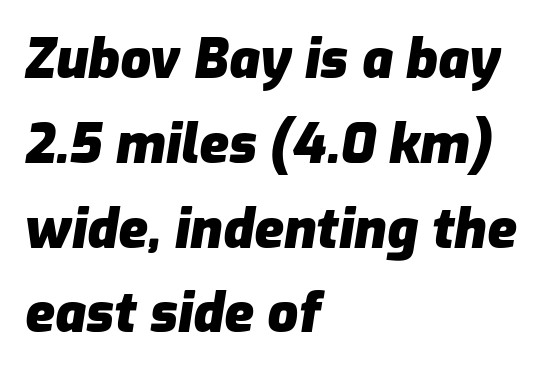
{"italic": "yes", "lean": "right", "slant_degrees": 9, "bold": "yes", "weight": "heavy", "width": "normal", "stroke_contrast": "low", "x_height": "medium", "monospaced": "no", "underline": "no", "align": "left", "line_spacing": "normal", "line_spacing_ratio": 1.57, "letter_spacing": "normal", "letter_spacing_em": 0.0, "glyph_px": 54}
